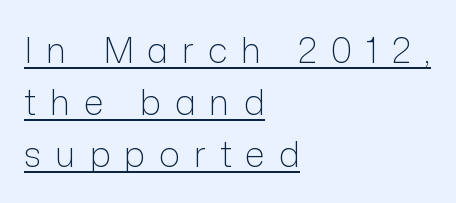
The image shows 35 px light sans-serif type, upright; set left-aligned, normal line spacing (1.48x), unusually wide letter spacing (+0.4 em), underlined; low stroke contrast and a medium x-height.
